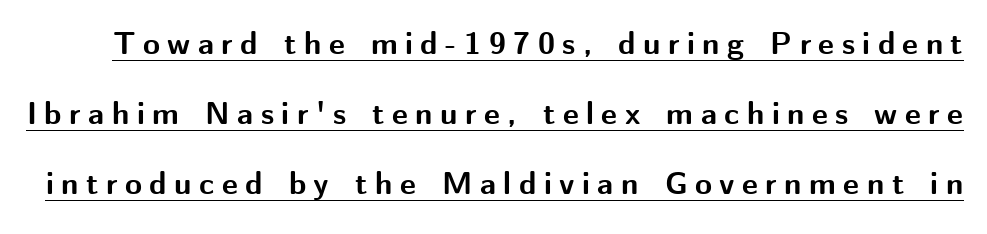
Strong, thick strokes mark this as bold type. A typesetter would mark this as roman, not italic. Compared with undecorated copy, this sample adds a rule below the words. The font family rendered here belongs to the sans-serif group. How would I describe the line gaps? Wide and relaxed.
